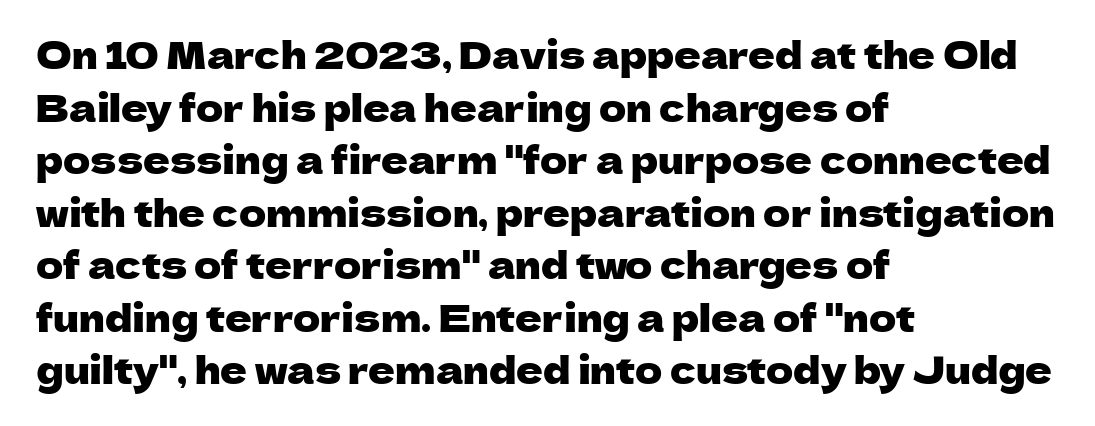
{"serif": "no", "italic": "no", "width": "normal", "stroke_contrast": "low", "x_height": "medium", "monospaced": "no", "underline": "no", "align": "left", "line_spacing": "normal", "line_spacing_ratio": 1.42, "letter_spacing": "normal", "letter_spacing_em": 0.0, "glyph_px": 37}
